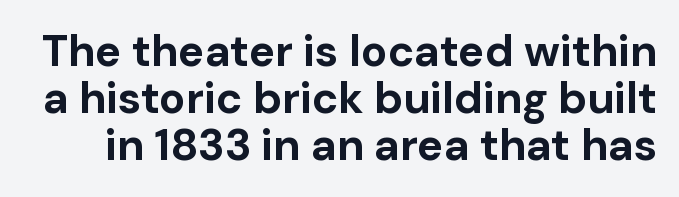
{"serif": "no", "italic": "no", "bold": "yes", "weight": "bold", "width": "normal", "stroke_contrast": "low", "x_height": "medium", "monospaced": "no", "underline": "no", "line_spacing": "tight", "line_spacing_ratio": 1.07, "letter_spacing": "normal", "letter_spacing_em": 0.0, "glyph_px": 44}
